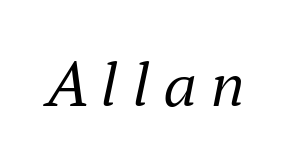
Varying glyph widths throughout — classic text-font behaviour. The characters display serif detailing at their extremities. Counters stay open thanks to moderate or lighter strokes. Letter spacing: wide. Only glyphs here, with clear space below each row. Style check: oblique.
